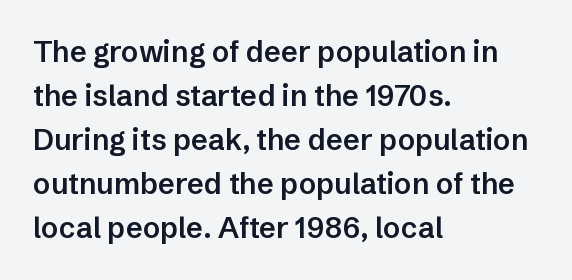
Q: Is the text bold? A: Semi-bold.
Q: Is the text italic (slanted)? A: No, it is upright.
Q: Is the typeface a serif or a sans-serif typeface? A: Sans-serif.
Q: Is the text underlined? A: No.
Q: How is the paragraph aligned? A: Left-aligned.
Q: Is the spacing between letters normal or unusually wide? A: Normal.
Q: Is the spacing between lines tight, normal or loose? A: Normal.
Q: Width (condensed, normal, or wide)? A: Normal.
Q: Stroke contrast? A: Low.
Q: x-height? A: Medium.
Q: Monospaced? A: No.
